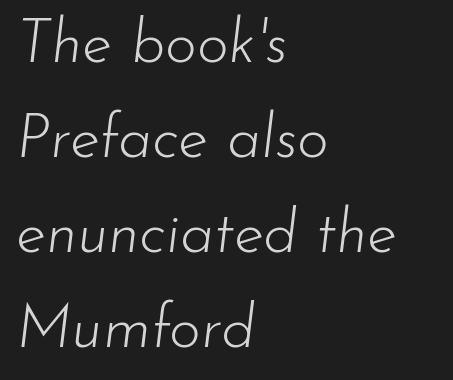
The rendering uses natural spacing where letterforms have individual widths. The lines are quadded left. The characters are drawn with everyday or finer stroke widths. Does the lettering tilt? It does — this is italic.
